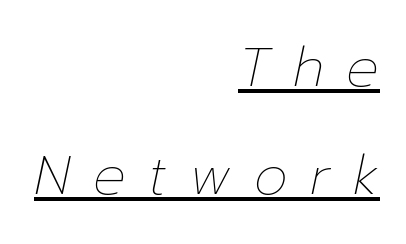
Q: Is the text bold? A: No.
Q: Is the text italic (slanted)? A: Yes, it leans right by about 12 degrees.
Q: Is the text underlined? A: Yes.
Q: How is the paragraph aligned? A: Right-aligned.
Q: Is the spacing between letters normal or unusually wide? A: Unusually wide.
Q: Is the spacing between lines tight, normal or loose? A: Loose.
Q: Width (condensed, normal, or wide)? A: Normal.
Q: Stroke contrast? A: Low.
Q: x-height? A: Medium.
Q: Monospaced? A: No.
